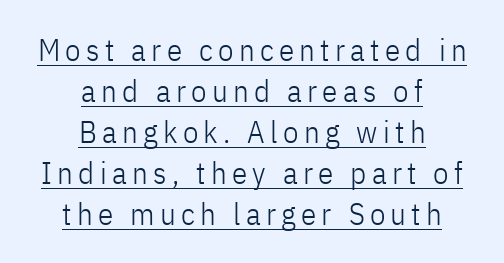
{"serif": "no", "italic": "no", "bold": "no", "weight": "light", "width": "condensed", "stroke_contrast": "low", "x_height": "medium", "monospaced": "no", "underline": "yes", "align": "center", "line_spacing": "normal", "line_spacing_ratio": 1.32, "glyph_px": 31}
